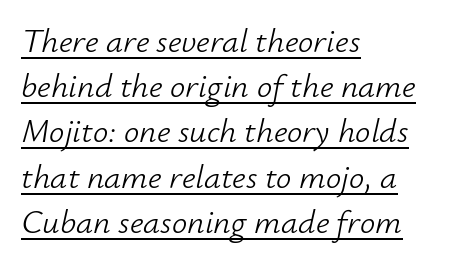
Q: Is the text bold? A: No.
Q: Is the text italic (slanted)? A: Yes, it leans right by about 12 degrees.
Q: Is the text underlined? A: Yes.
Q: How is the paragraph aligned? A: Left-aligned.
Q: Is the spacing between letters normal or unusually wide? A: Normal.
Q: Is the spacing between lines tight, normal or loose? A: Normal.
Q: Width (condensed, normal, or wide)? A: Normal.
Q: Stroke contrast? A: Low.
Q: x-height? A: Small.
Q: Monospaced? A: No.
